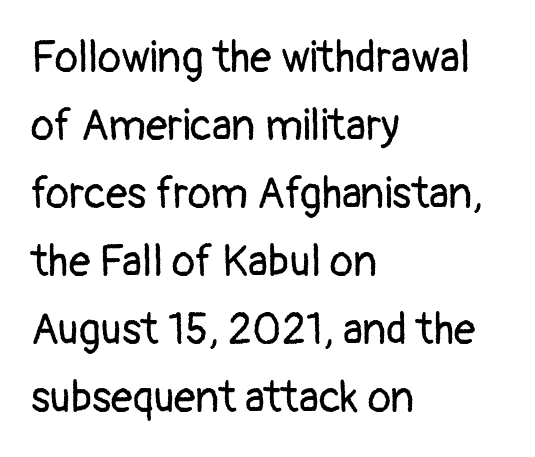
The image shows 43 px regular-weight sans-serif type, upright; set left-aligned, normal line spacing (1.58x), normal letter spacing, not underlined; low stroke contrast and a medium x-height.
